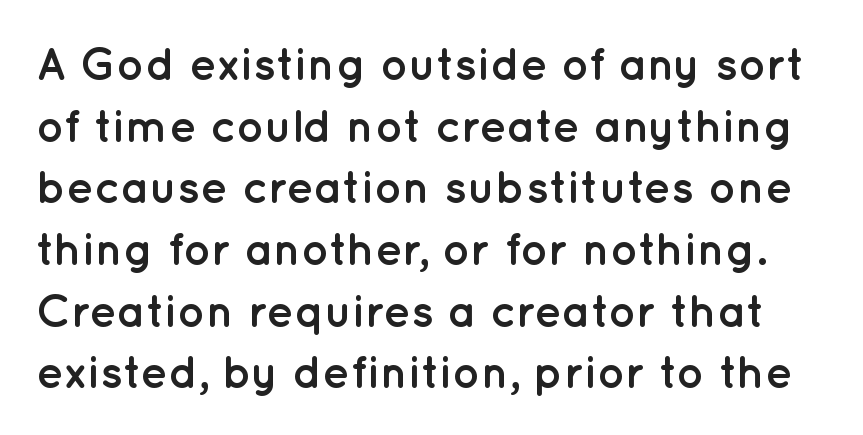
The image shows 46 px semibold sans-serif type, upright; set normal line spacing (1.34x), normal letter spacing, not underlined; low stroke contrast and a medium x-height.
